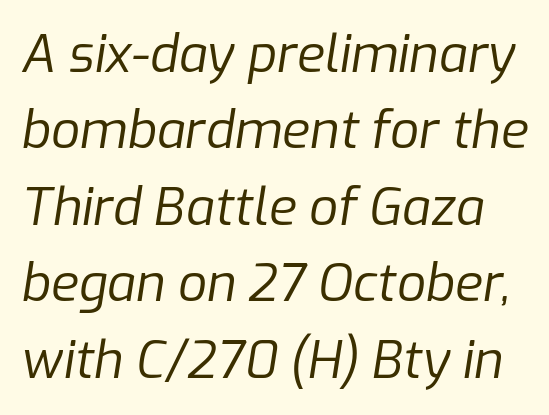
The image shows 51 px regular-weight type, italic (leaning right); set normal line spacing (1.5x), normal letter spacing, not underlined; low stroke contrast and a medium x-height.
